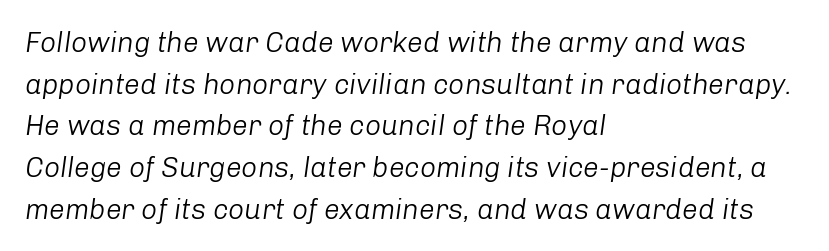
{"italic": "yes", "lean": "right", "slant_degrees": 8, "bold": "no", "weight": "light", "width": "normal", "stroke_contrast": "low", "x_height": "medium", "monospaced": "no", "underline": "no", "align": "left", "line_spacing": "normal", "line_spacing_ratio": 1.49, "letter_spacing": "normal", "letter_spacing_em": 0.0, "glyph_px": 28}
